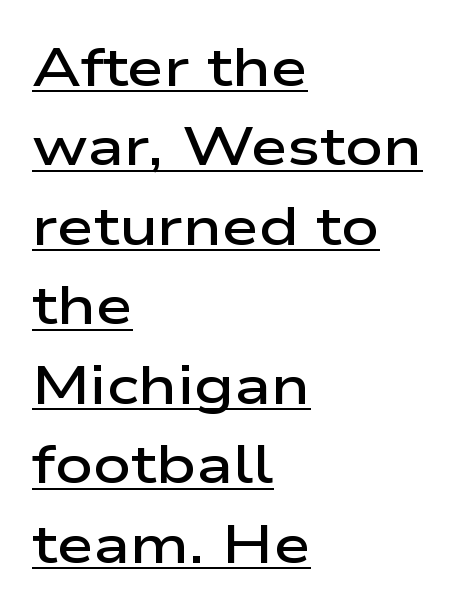
Q: Is the text bold? A: Semi-bold.
Q: Is the text italic (slanted)? A: No, it is upright.
Q: Is the typeface a serif or a sans-serif typeface? A: Sans-serif.
Q: Is the text underlined? A: Yes.
Q: How is the paragraph aligned? A: Left-aligned.
Q: Is the spacing between letters normal or unusually wide? A: Normal.
Q: Is the spacing between lines tight, normal or loose? A: Normal.
Q: Width (condensed, normal, or wide)? A: Wide.
Q: Stroke contrast? A: Low.
Q: x-height? A: Medium.
Q: Monospaced? A: No.
